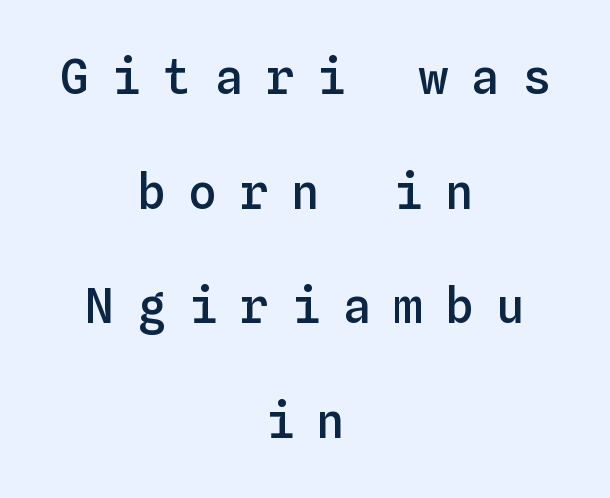
Q: Is the text bold? A: Semi-bold.
Q: Is the text italic (slanted)? A: No, it is upright.
Q: Is the text underlined? A: No.
Q: How is the paragraph aligned? A: Centered.
Q: Is the spacing between letters normal or unusually wide? A: Unusually wide.
Q: Is the spacing between lines tight, normal or loose? A: Loose.
Q: Width (condensed, normal, or wide)? A: Normal.
Q: Stroke contrast? A: Low.
Q: x-height? A: Medium.
Q: Monospaced? A: Yes.
